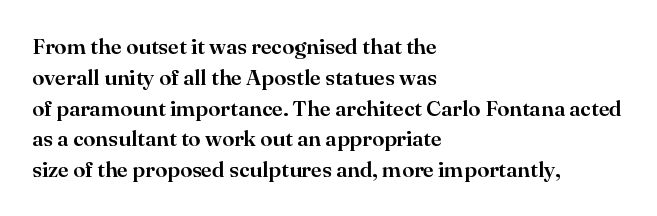
{"italic": "no", "underline": "no", "align": "left", "line_spacing": "normal", "line_spacing_ratio": 1.4, "letter_spacing": "normal", "letter_spacing_em": 0.0, "glyph_px": 22}
